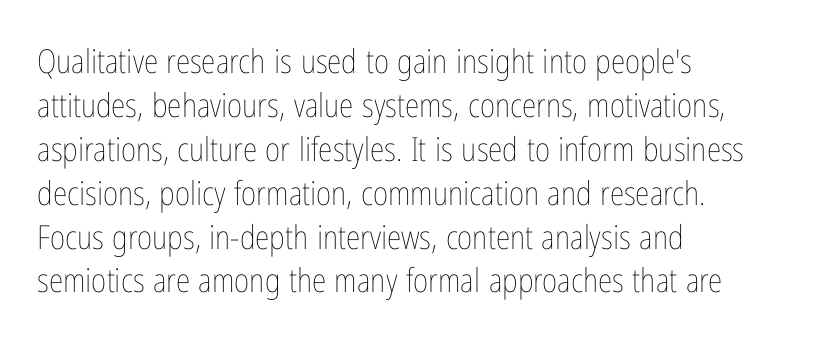
Spacing verdict: proportional, widths tailored to each character. Stroke thickness stays within the range of a standard reading face or lighter. You could call the tracking neutral — neither tight nor loose. The rows are spaced the way most documents space them.
